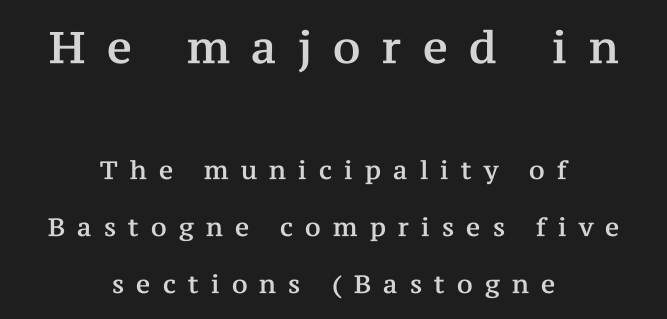
{"serif": "yes", "italic": "no", "width": "normal", "stroke_contrast": "medium", "x_height": "medium", "monospaced": "no", "underline": "no", "align": "center", "line_spacing": "loose", "line_spacing_ratio": 2.29, "letter_spacing": "wide", "letter_spacing_em": 0.49, "larger_block": "first", "size_ratio": 1.76, "glyph_px": 44}
